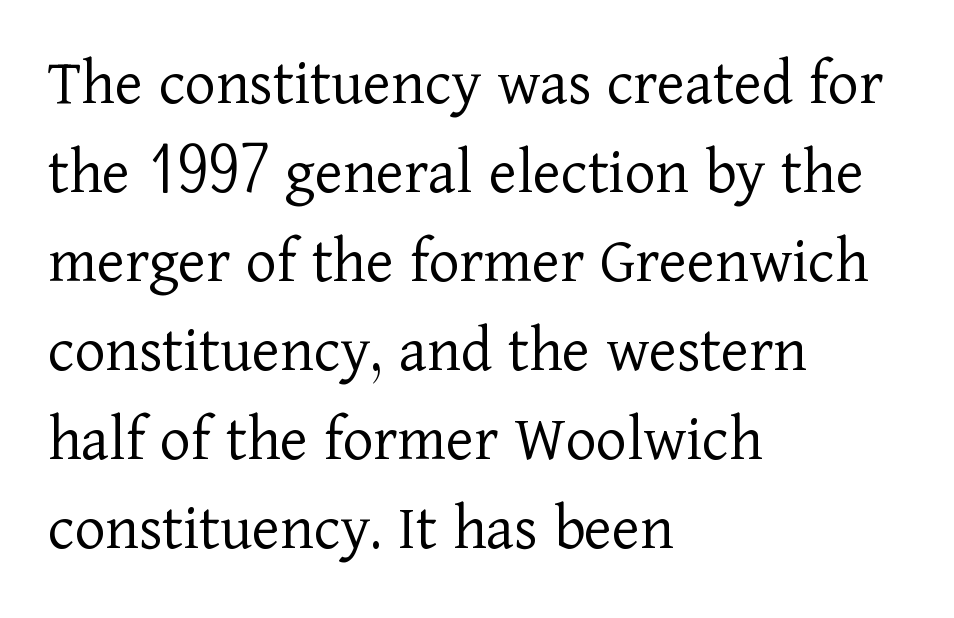
Q: Is the text bold? A: No.
Q: Is the text italic (slanted)? A: No, it is upright.
Q: Is the typeface a serif or a sans-serif typeface? A: Serif.
Q: Is the text underlined? A: No.
Q: How is the paragraph aligned? A: Left-aligned.
Q: Is the spacing between letters normal or unusually wide? A: Normal.
Q: Is the spacing between lines tight, normal or loose? A: Normal.
Q: Width (condensed, normal, or wide)? A: Normal.
Q: Stroke contrast? A: Low.
Q: x-height? A: Medium.
Q: Monospaced? A: No.
